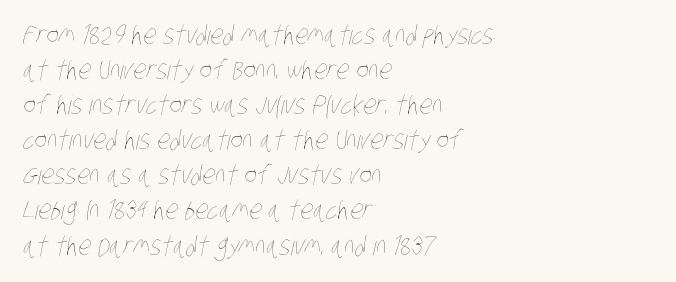
The space directly below the letters is spotless. In terms of leading, this rendering sits right in the middle. Notice how the passage keeps a crisp vertical edge on the left only. Tracking here is standard; glyphs follow each other at the usual distance.
